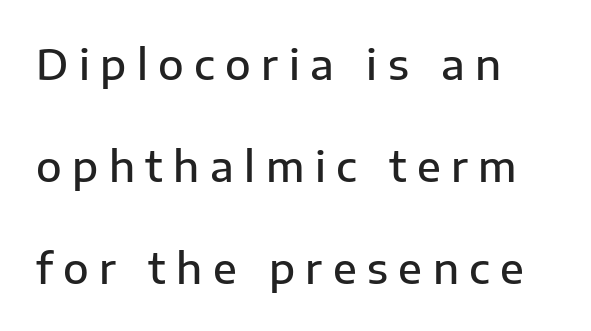
A sans-serif font was chosen for this passage. The area under the type is left untouched. Nope, not italic — everything's standing straight. A typesetter would call this heavily tracked-out type. A great deal of white space separates one row of letters from the next. Visually the block forms a straight wall on the left and a jagged coastline on the right.
